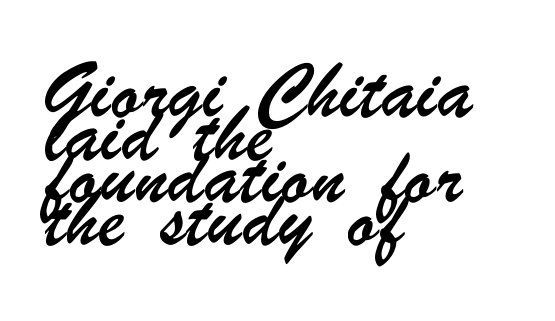
The image shows 35 px condensed sans-serif type; set left-aligned, line spacing 1.22x, normal letter spacing, not underlined; low stroke contrast and a small x-height.
